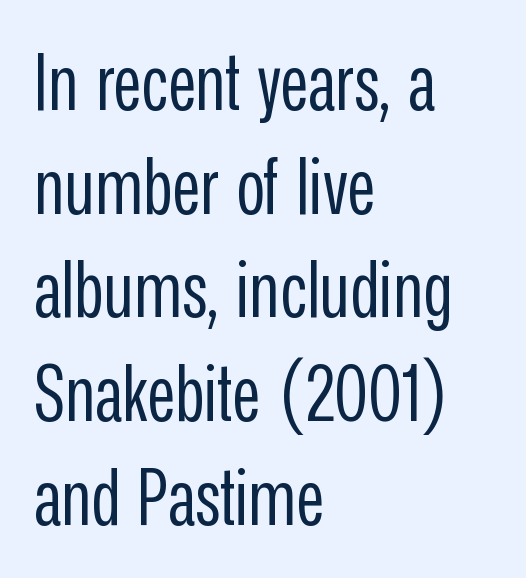
Q: Is the text bold? A: No.
Q: Is the text italic (slanted)? A: No, it is upright.
Q: Is the typeface a serif or a sans-serif typeface? A: Sans-serif.
Q: Is the text underlined? A: No.
Q: How is the paragraph aligned? A: Left-aligned.
Q: Is the spacing between letters normal or unusually wide? A: Normal.
Q: Is the spacing between lines tight, normal or loose? A: Normal.
Q: Width (condensed, normal, or wide)? A: Condensed.
Q: Stroke contrast? A: Low.
Q: x-height? A: Medium.
Q: Monospaced? A: No.
